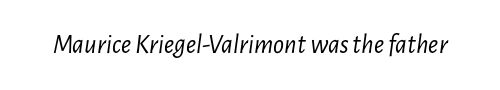
The image shows 27 px text type, italic (leaning right); set normal letter spacing, not underlined.
